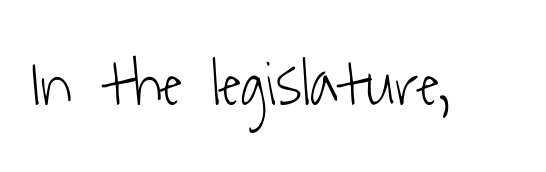
The image shows 65 px light, condensed sans-serif type; set normal letter spacing, not underlined; low stroke contrast and a medium x-height.
